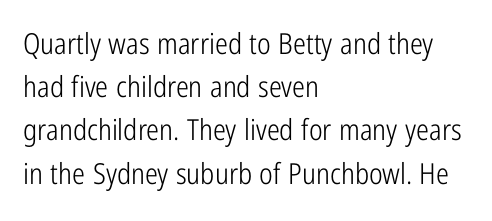
{"serif": "no", "italic": "no", "bold": "no", "weight": "light", "width": "condensed", "stroke_contrast": "low", "x_height": "medium", "monospaced": "no", "underline": "no", "align": "left", "line_spacing": "normal", "line_spacing_ratio": 1.49, "letter_spacing": "normal", "letter_spacing_em": 0.0, "glyph_px": 29}
